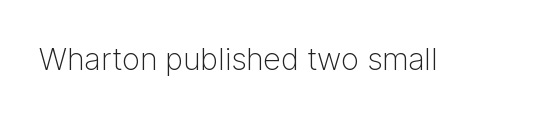
Q: Is the text bold? A: No.
Q: Is the text italic (slanted)? A: No, it is upright.
Q: Is the typeface a serif or a sans-serif typeface? A: Sans-serif.
Q: Is the text underlined? A: No.
Q: Is the spacing between letters normal or unusually wide? A: Normal.
Q: Width (condensed, normal, or wide)? A: Normal.
Q: Stroke contrast? A: Low.
Q: x-height? A: Medium.
Q: Monospaced? A: No.
